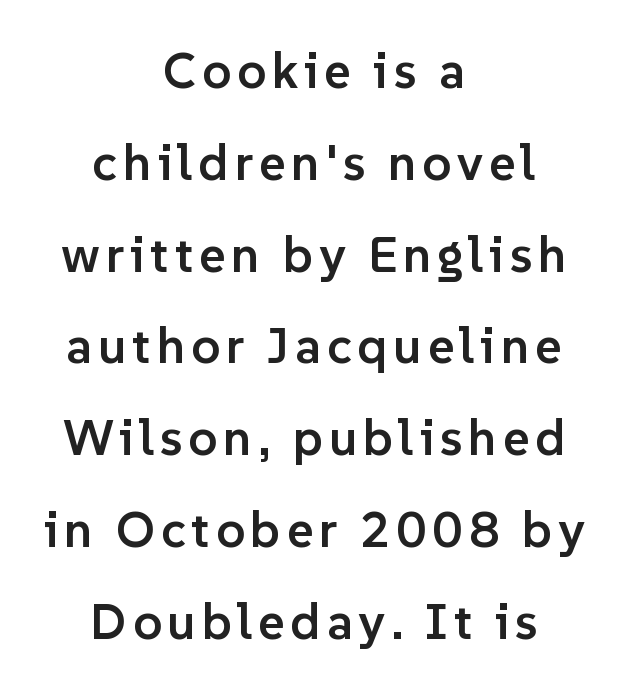
The image shows 51 px semibold sans-serif type, upright; set centered, line spacing 1.8x, not underlined; low stroke contrast and a medium x-height.
